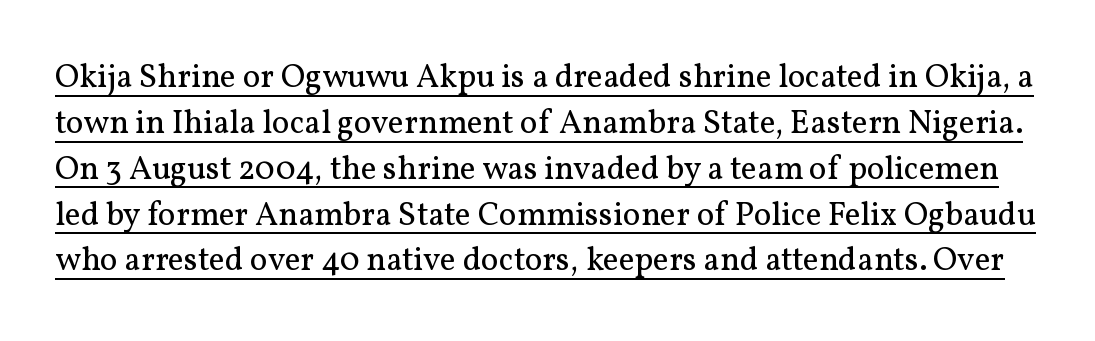
Classification — serif. The face used here is proportionally spaced, like ordinary book or web type. Is this a heavy cut? Hardly; it is regular or lighter. Posture: straight, roman, zero tilt. Line spacing here is normal.
